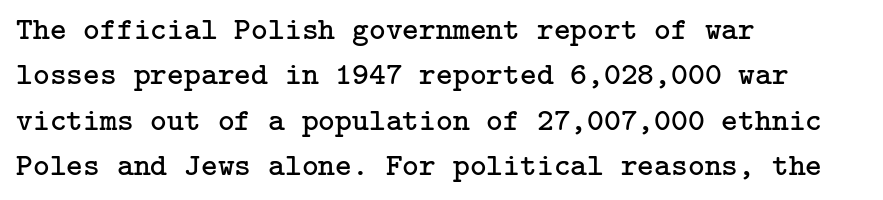
The image shows 32 px regular-weight serif type, upright; set left-aligned, normal line spacing (1.42x), normal letter spacing, not underlined; low stroke contrast and a medium x-height.
